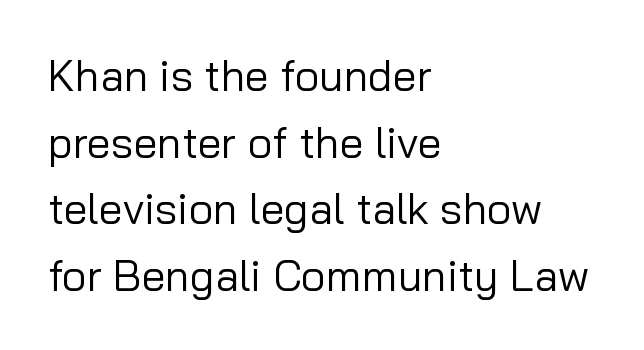
The image shows 43 px regular-weight sans-serif type, upright; set left-aligned, normal line spacing (1.55x), normal letter spacing, not underlined; low stroke contrast and a medium x-height.
